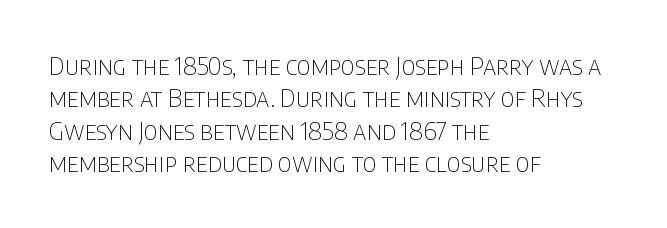
{"italic": "no", "bold": "no", "underline": "no", "align": "left", "line_spacing": "normal", "line_spacing_ratio": 1.3, "letter_spacing": "normal", "letter_spacing_em": 0.0, "glyph_px": 25}
